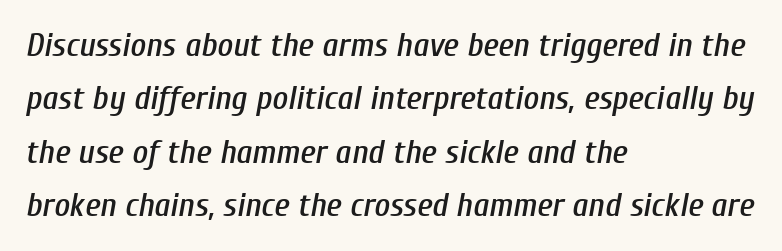
The whole block is typeset with a tilt. The text block is weighted toward the left margin, trailing off unevenly rightward. Between one letter and the next there's only the usual sliver of space. Check under the words: just untouched page. This sample keeps an unexceptional amount of space between lines. Spacing verdict: proportional, widths tailored to each character.
